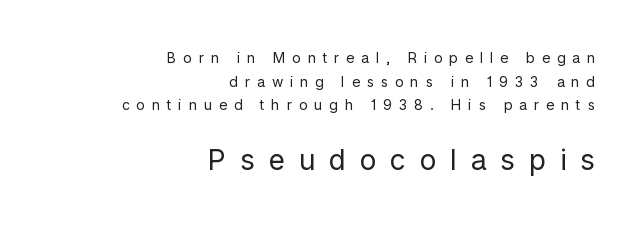
{"serif": "no", "italic": "no", "bold": "no", "weight": "regular", "width": "normal", "stroke_contrast": "low", "x_height": "medium", "monospaced": "no", "underline": "no", "align": "right", "line_spacing": "normal", "line_spacing_ratio": 1.69, "letter_spacing": "wide", "letter_spacing_em": 0.49, "larger_block": "second", "size_ratio": 2.0, "glyph_px": 28}
